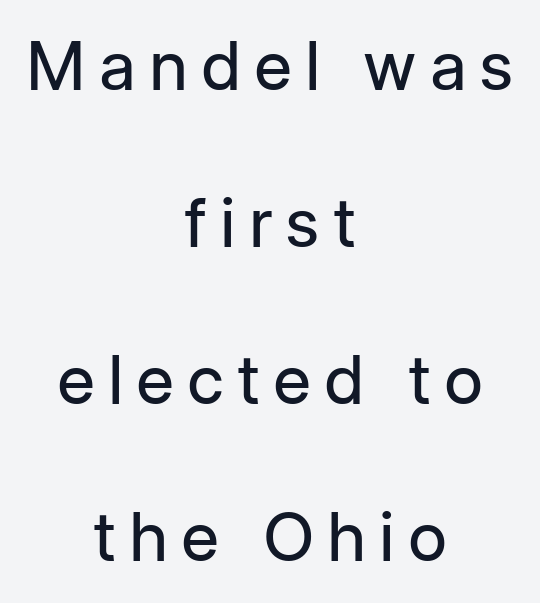
{"serif": "no", "italic": "no", "bold": "no", "weight": "regular", "width": "normal", "stroke_contrast": "low", "x_height": "medium", "monospaced": "no", "underline": "no", "align": "center", "line_spacing": "loose", "line_spacing_ratio": 2.31, "glyph_px": 68}
